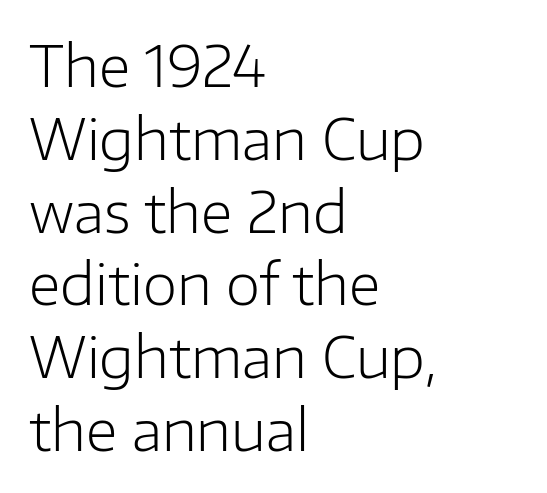
{"serif": "no", "italic": "no", "bold": "no", "weight": "light", "width": "normal", "stroke_contrast": "low", "x_height": "medium", "monospaced": "no", "underline": "no", "align": "left", "line_spacing": "normal", "line_spacing_ratio": 1.3, "letter_spacing": "normal", "letter_spacing_em": 0.0, "glyph_px": 56}
